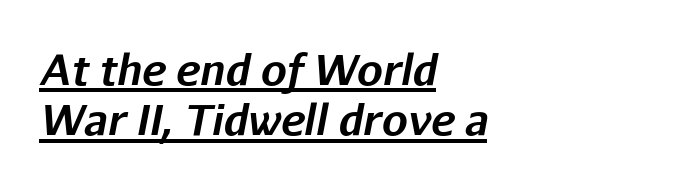
The image shows 41 px bold type, italic (leaning right); set left-aligned, line spacing 1.23x, normal letter spacing, underlined; low stroke contrast and a medium x-height.
